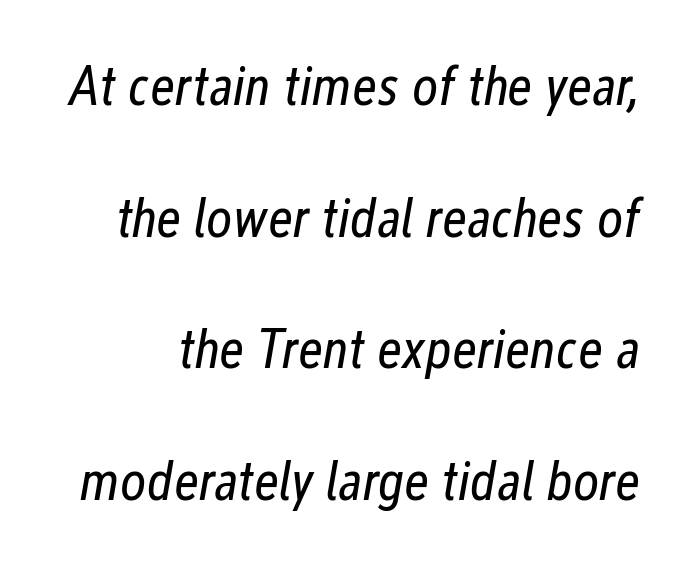
The image shows 56 px regular-weight, condensed type, italic (leaning right); set loose line spacing (2.35x), normal letter spacing, not underlined; low stroke contrast and a medium x-height.
